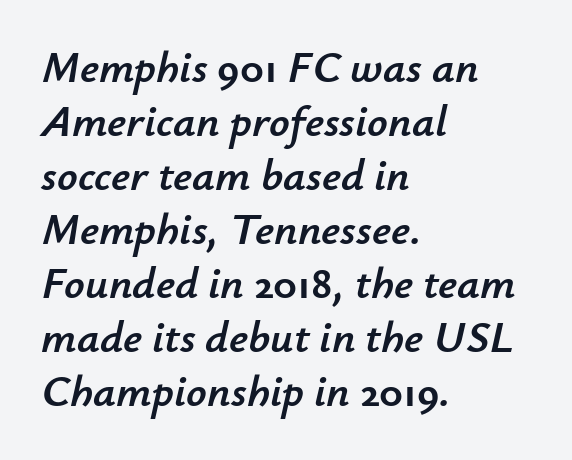
Q: Is the text italic (slanted)? A: Yes, it leans right by about 12 degrees.
Q: Is the text underlined? A: No.
Q: How is the paragraph aligned? A: Left-aligned.
Q: Is the spacing between letters normal or unusually wide? A: Normal.
Q: Width (condensed, normal, or wide)? A: Normal.
Q: Stroke contrast? A: Low.
Q: x-height? A: Small.
Q: Monospaced? A: No.
